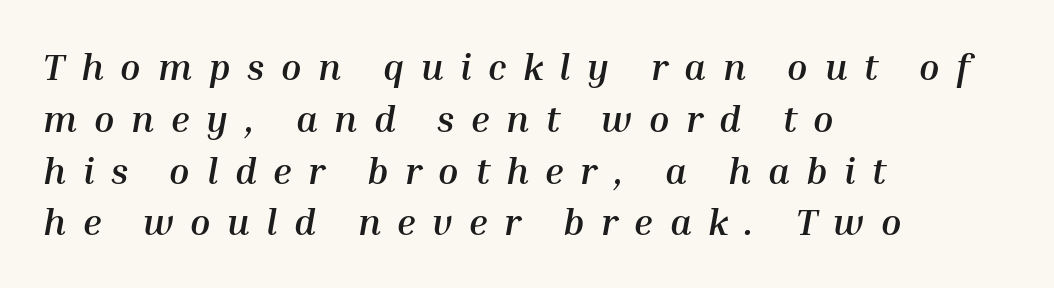
Q: Is the text bold? A: Yes.
Q: Is the text italic (slanted)? A: Yes, it leans right by about 10 degrees.
Q: Is the text underlined? A: No.
Q: How is the paragraph aligned? A: Left-aligned.
Q: Is the spacing between letters normal or unusually wide? A: Unusually wide.
Q: Is the spacing between lines tight, normal or loose? A: Normal.
Q: Width (condensed, normal, or wide)? A: Normal.
Q: Stroke contrast? A: Medium.
Q: x-height? A: Medium.
Q: Monospaced? A: No.
